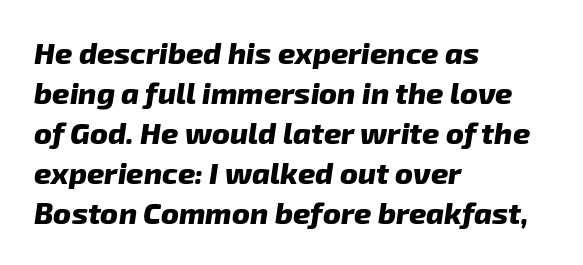
{"italic": "yes", "lean": "right", "slant_degrees": 8, "bold": "yes", "weight": "heavy", "width": "normal", "stroke_contrast": "low", "x_height": "medium", "monospaced": "no", "underline": "no", "align": "left", "line_spacing": "normal", "line_spacing_ratio": 1.33, "letter_spacing": "normal", "letter_spacing_em": 0.0, "glyph_px": 30}
